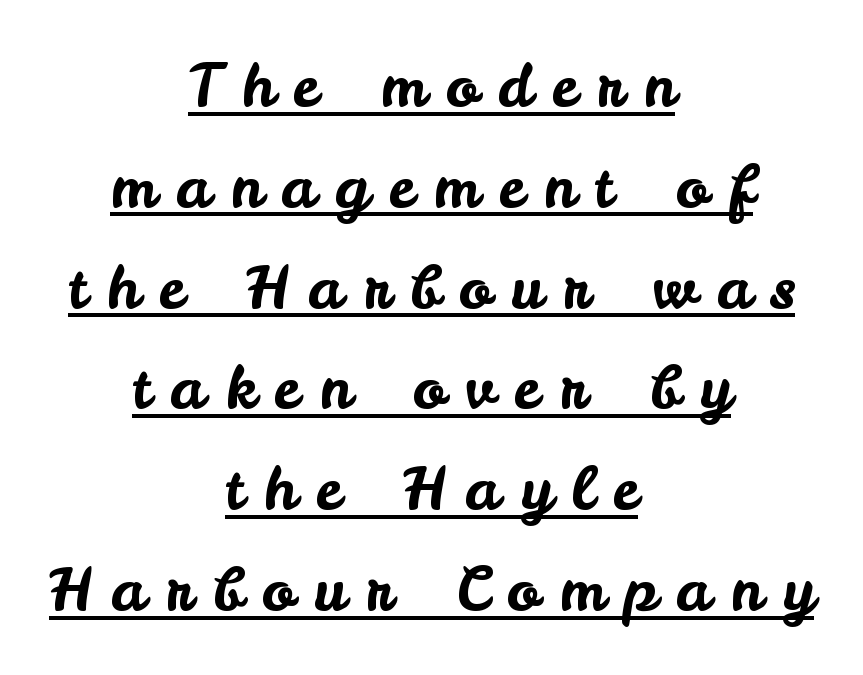
The image shows 60 px sans-serif type; set centered, normal line spacing (1.68x), unusually wide letter spacing (+0.32 em), underlined; low stroke contrast and a small x-height.
